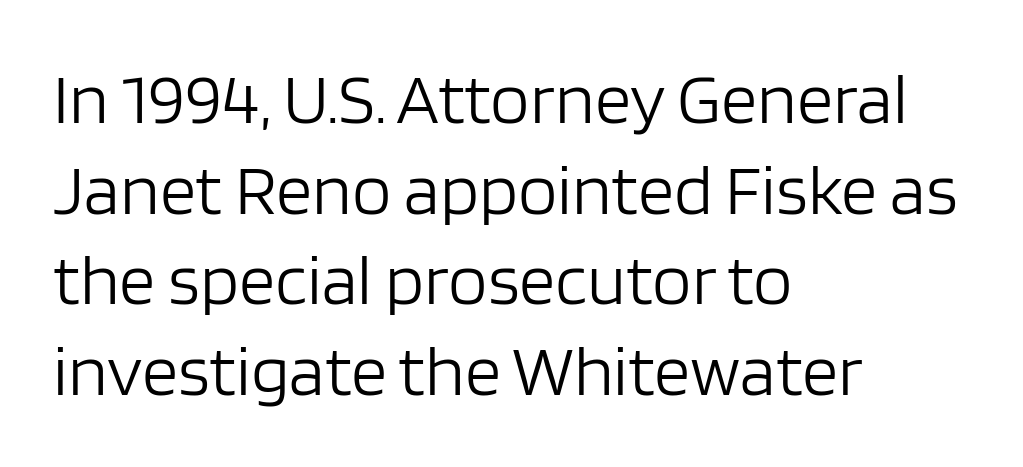
Q: Is the text bold? A: No.
Q: Is the text italic (slanted)? A: No, it is upright.
Q: Is the typeface a serif or a sans-serif typeface? A: Sans-serif.
Q: Is the text underlined? A: No.
Q: How is the paragraph aligned? A: Left-aligned.
Q: Is the spacing between letters normal or unusually wide? A: Normal.
Q: Is the spacing between lines tight, normal or loose? A: Normal.
Q: Width (condensed, normal, or wide)? A: Normal.
Q: Stroke contrast? A: Low.
Q: x-height? A: Large.
Q: Monospaced? A: No.
